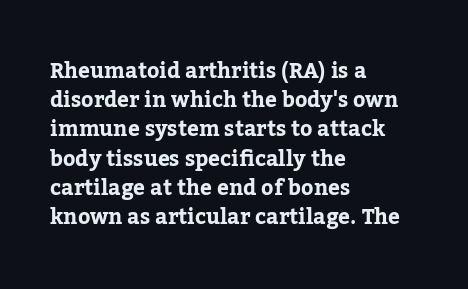
The image shows 21 px bold type, upright; set left-aligned, normal line spacing (1.39x), normal letter spacing, not underlined.
